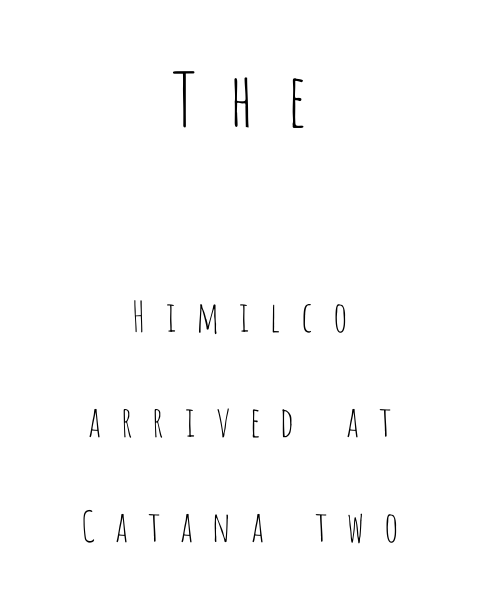
{"serif": "no", "italic": "no", "bold": "no", "weight": "thin", "width": "condensed", "stroke_contrast": "low", "x_height": "large", "monospaced": "no", "underline": "no", "align": "center", "line_spacing": "loose", "line_spacing_ratio": 2.49, "letter_spacing": "wide", "letter_spacing_em": 0.42, "larger_block": "first", "size_ratio": 1.76, "glyph_px": 74}
